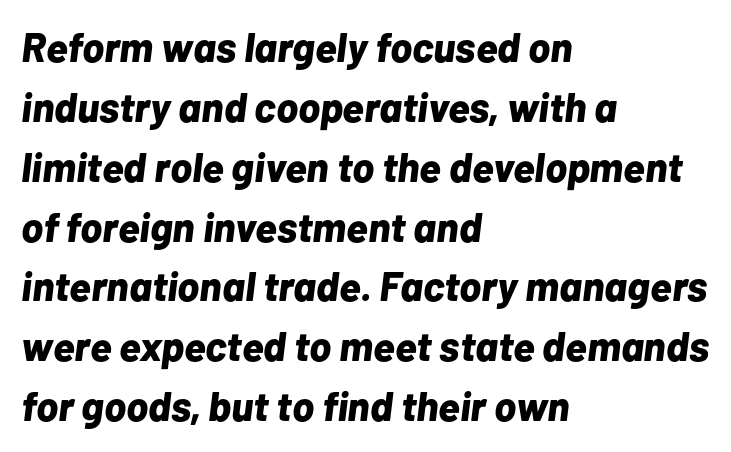
Caption: multi-line text, flush left, ragged right. Weight check: bold — yes, fully. Caption: standard tracking, unaltered. A clean baseline with only descenders dipping below it. This is oblique type, the kind used for emphasis or titles.
